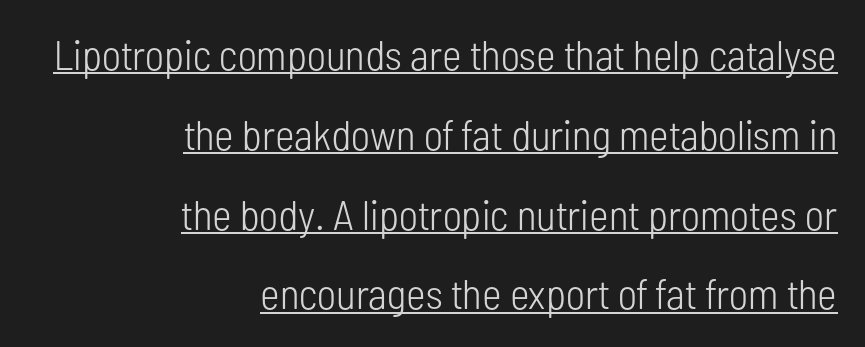
The image shows 42 px light, condensed sans-serif type, upright; set right-aligned, loose line spacing (1.9x), normal letter spacing, underlined; low stroke contrast and a medium x-height.
